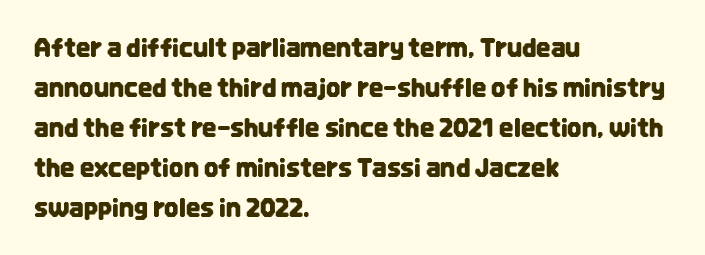
The lines are quadded left. Italic? Not at all — the glyphs are vertical. Interline gaps are of average width in this sample. Each row of text sits above clean, open space. These lines keep a tight, regular rhythm from letter to letter.
